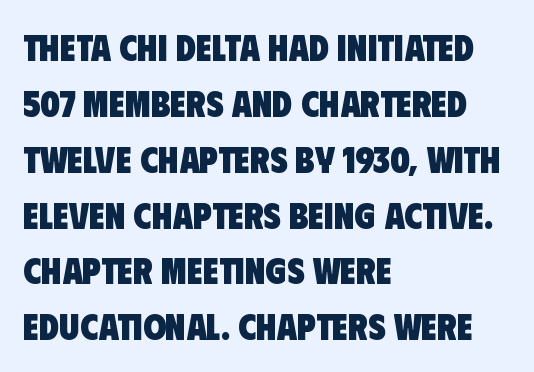
The leading is moderate, giving the passage an even texture. The rendering uses natural spacing where letterforms have individual widths. The face used here is a sans, in the tradition of grotesques and geometrics. Descender tails drop into unmarked territory. Spacing between characters is what you'd get straight out of the box.
